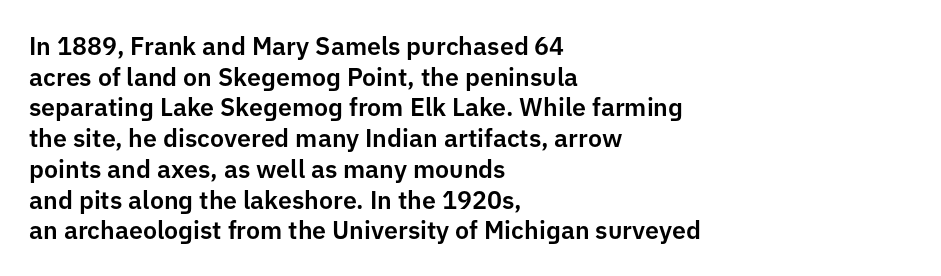
Q: Is the text italic (slanted)? A: No, it is upright.
Q: Is the text underlined? A: No.
Q: How is the paragraph aligned? A: Left-aligned.
Q: Is the spacing between letters normal or unusually wide? A: Normal.
